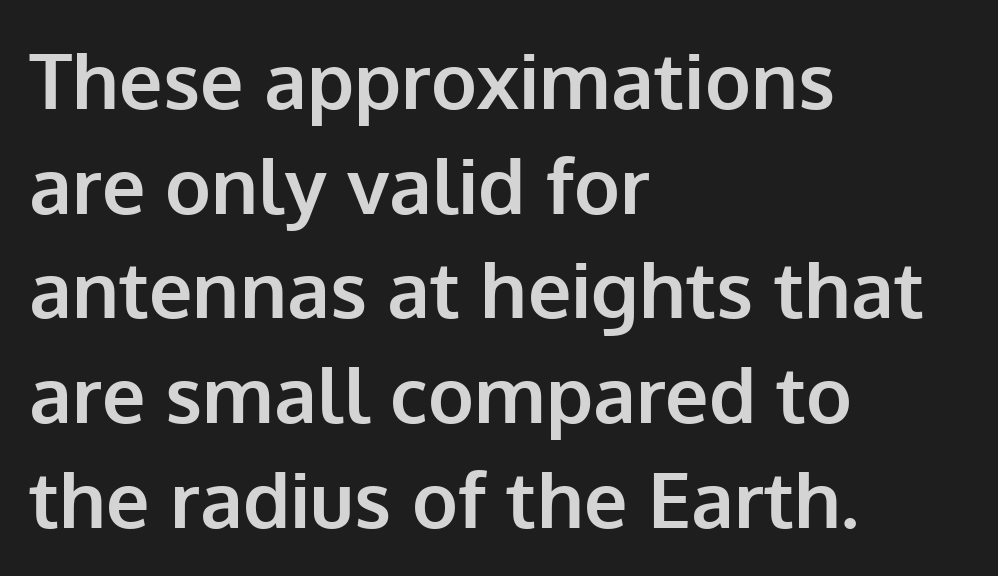
{"serif": "no", "italic": "no", "bold": "yes", "weight": "bold", "width": "normal", "stroke_contrast": "low", "x_height": "medium", "monospaced": "no", "underline": "no", "align": "left", "line_spacing": "normal", "line_spacing_ratio": 1.36, "letter_spacing": "normal", "letter_spacing_em": 0.0, "glyph_px": 77}
